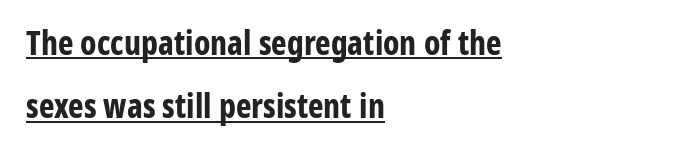
Q: Is the text bold? A: Yes.
Q: Is the text italic (slanted)? A: No, it is upright.
Q: Is the typeface a serif or a sans-serif typeface? A: Sans-serif.
Q: Is the text underlined? A: Yes.
Q: How is the paragraph aligned? A: Left-aligned.
Q: Is the spacing between letters normal or unusually wide? A: Normal.
Q: Is the spacing between lines tight, normal or loose? A: Loose.
Q: Width (condensed, normal, or wide)? A: Condensed.
Q: Stroke contrast? A: Low.
Q: x-height? A: Medium.
Q: Monospaced? A: No.
